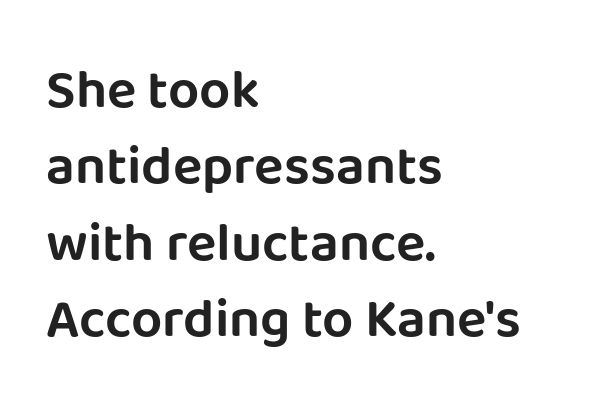
Q: Is the text italic (slanted)? A: No, it is upright.
Q: Is the typeface a serif or a sans-serif typeface? A: Sans-serif.
Q: Is the text underlined? A: No.
Q: How is the paragraph aligned? A: Left-aligned.
Q: Is the spacing between letters normal or unusually wide? A: Normal.
Q: Is the spacing between lines tight, normal or loose? A: Normal.
Q: Width (condensed, normal, or wide)? A: Normal.
Q: Stroke contrast? A: Low.
Q: x-height? A: Large.
Q: Monospaced? A: No.
